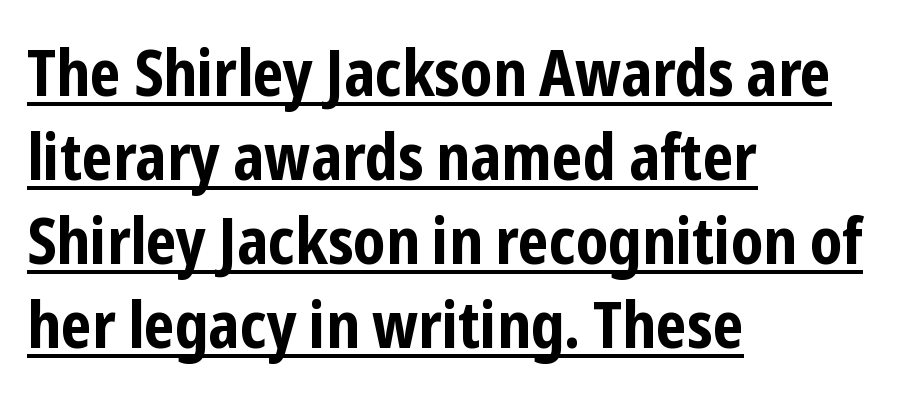
Q: Is the text bold? A: Yes.
Q: Is the text italic (slanted)? A: No, it is upright.
Q: Is the typeface a serif or a sans-serif typeface? A: Sans-serif.
Q: Is the text underlined? A: Yes.
Q: How is the paragraph aligned? A: Left-aligned.
Q: Is the spacing between letters normal or unusually wide? A: Normal.
Q: Is the spacing between lines tight, normal or loose? A: Normal.
Q: Width (condensed, normal, or wide)? A: Condensed.
Q: Stroke contrast? A: Low.
Q: x-height? A: Medium.
Q: Monospaced? A: No.
